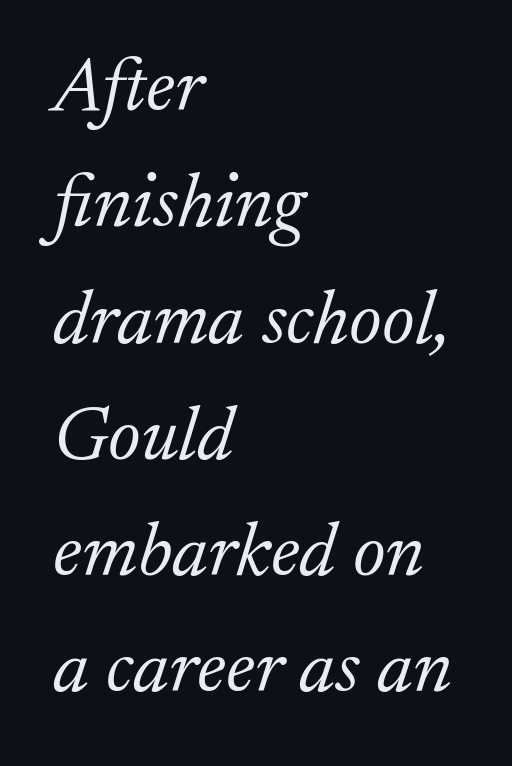
Q: Is the text bold? A: No.
Q: Is the text italic (slanted)? A: Yes, it leans right by about 17 degrees.
Q: Is the typeface a serif or a sans-serif typeface? A: Serif.
Q: Is the text underlined? A: No.
Q: How is the paragraph aligned? A: Left-aligned.
Q: Is the spacing between letters normal or unusually wide? A: Normal.
Q: Is the spacing between lines tight, normal or loose? A: Normal.
Q: Width (condensed, normal, or wide)? A: Normal.
Q: Stroke contrast? A: Low.
Q: x-height? A: Small.
Q: Monospaced? A: No.
